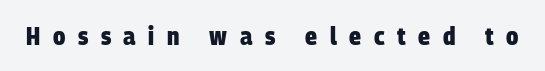
The image shows 25 px bold type; set unusually wide letter spacing (+0.5 em), not underlined.
